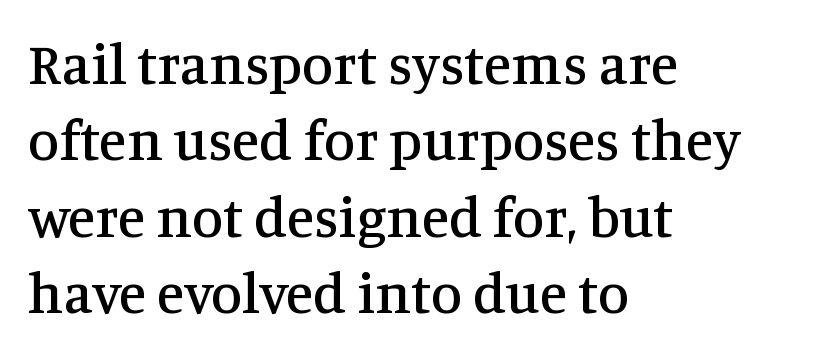
{"serif": "yes", "italic": "no", "width": "normal", "stroke_contrast": "medium", "x_height": "large", "monospaced": "no", "underline": "no", "align": "left", "line_spacing": "normal", "line_spacing_ratio": 1.34, "letter_spacing": "normal", "letter_spacing_em": 0.0, "glyph_px": 57}
